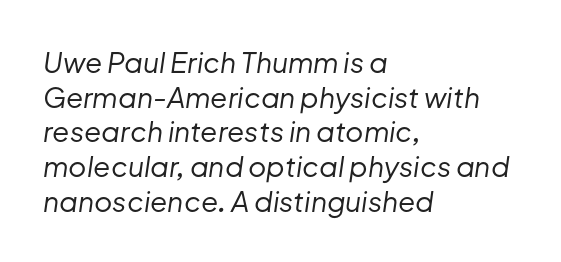
The image shows 28 px regular-weight type, italic (leaning right); set left-aligned, line spacing 1.24x, normal letter spacing, not underlined; low stroke contrast and a medium x-height.
